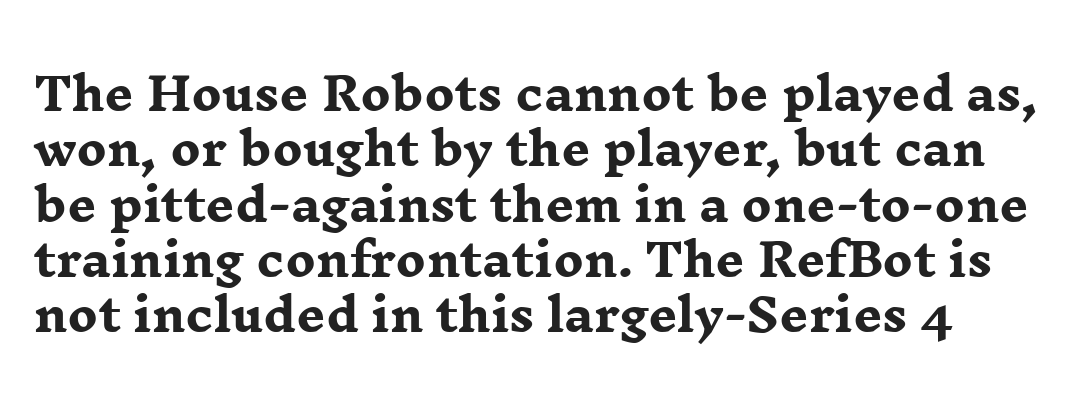
Q: Is the text bold? A: Yes.
Q: Is the text italic (slanted)? A: No, it is upright.
Q: Is the typeface a serif or a sans-serif typeface? A: Serif.
Q: Is the text underlined? A: No.
Q: Is the spacing between letters normal or unusually wide? A: Normal.
Q: Width (condensed, normal, or wide)? A: Wide.
Q: Stroke contrast? A: Low.
Q: x-height? A: Medium.
Q: Monospaced? A: No.
